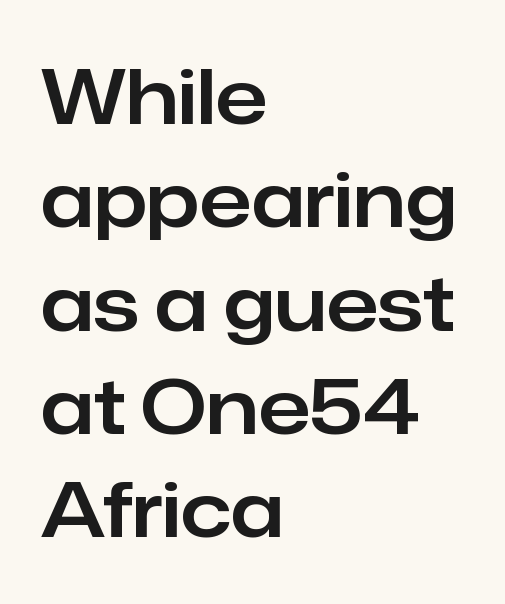
The image shows 76 px sans-serif type, upright; set left-aligned, normal line spacing (1.36x), normal letter spacing, not underlined; low stroke contrast and a medium x-height.
